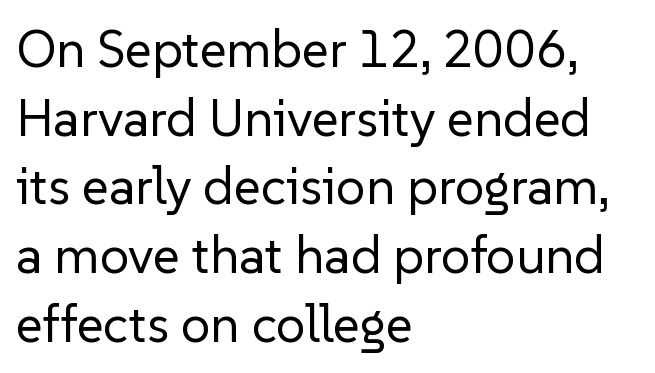
Q: Is the text bold? A: No.
Q: Is the text italic (slanted)? A: No, it is upright.
Q: Is the typeface a serif or a sans-serif typeface? A: Sans-serif.
Q: Is the text underlined? A: No.
Q: How is the paragraph aligned? A: Left-aligned.
Q: Is the spacing between letters normal or unusually wide? A: Normal.
Q: Is the spacing between lines tight, normal or loose? A: Normal.
Q: Width (condensed, normal, or wide)? A: Normal.
Q: Stroke contrast? A: Low.
Q: x-height? A: Medium.
Q: Monospaced? A: No.
